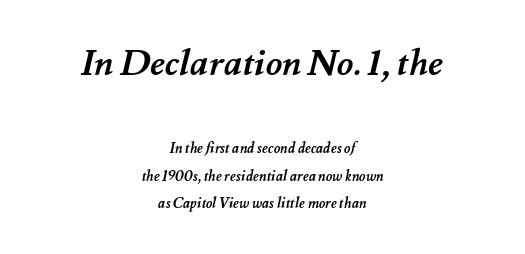
Vertically, the passage feels expansive, rows floating well apart. Typographic density is high because the face is bold. The gap between lines stays unmarked. Looks like regular typesetting: each glyph gets only the width it needs.
